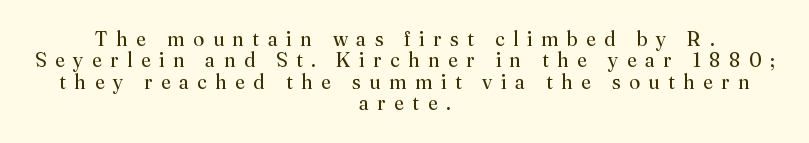
Q: Is the text bold? A: No.
Q: Is the text italic (slanted)? A: No, it is upright.
Q: Is the text underlined? A: No.
Q: How is the paragraph aligned? A: Centered.
Q: Is the spacing between letters normal or unusually wide? A: Unusually wide.
Q: Is the spacing between lines tight, normal or loose? A: Tight.
